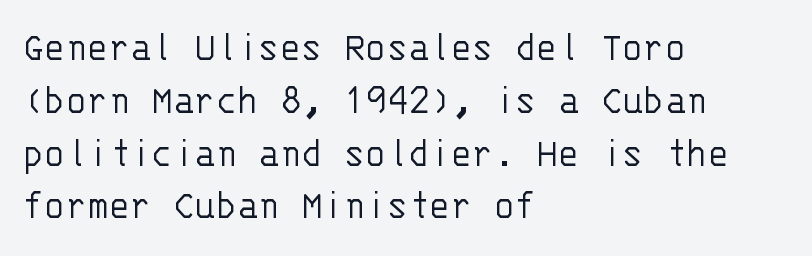
{"serif": "no", "italic": "no", "bold": "no", "weight": "light", "width": "normal", "stroke_contrast": "low", "x_height": "large", "monospaced": "yes", "underline": "no", "align": "left", "line_spacing_ratio": 1.2, "letter_spacing": "normal", "letter_spacing_em": 0.0, "glyph_px": 44}
